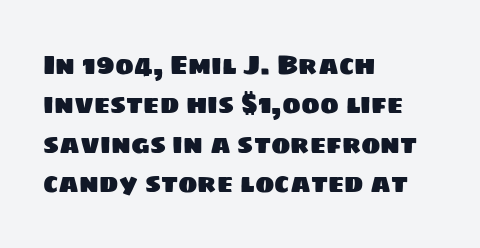
The image shows 26 px text type; set left-aligned, normal line spacing (1.51x), normal letter spacing, not underlined.
